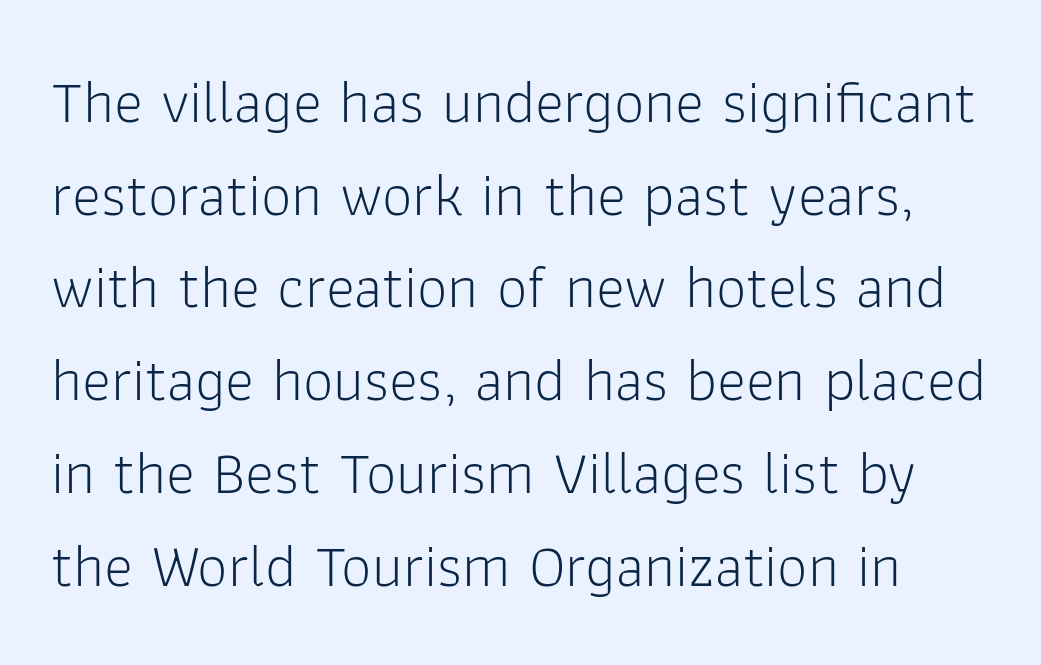
Honestly, there is no underline to notice here at all. Does extra space separate the letters? No, they use regular spacing. The leading is moderate, giving the passage an even texture. In terms of letterform style, serifs are entirely absent. Character widths vary here, with narrow letters taking less room than wide ones.
